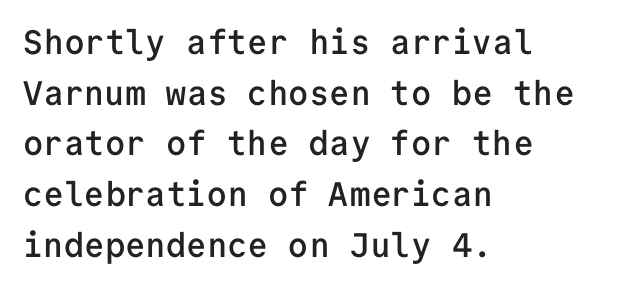
The image shows 34 px semibold sans-serif type, upright, monospaced; set left-aligned, normal line spacing (1.49x), normal letter spacing, not underlined; low stroke contrast and a medium x-height.
